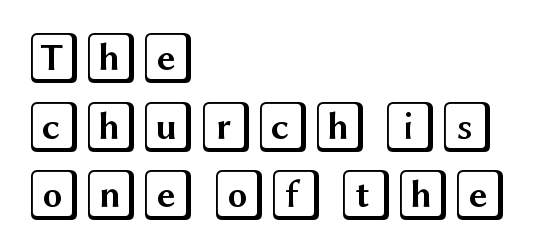
Q: Is the text italic (slanted)? A: No, it is upright.
Q: Is the text underlined? A: No.
Q: How is the paragraph aligned? A: Left-aligned.
Q: Is the spacing between letters normal or unusually wide? A: Normal.
Q: Is the spacing between lines tight, normal or loose? A: Normal.
Q: Width (condensed, normal, or wide)? A: Wide.
Q: x-height? A: Large.
